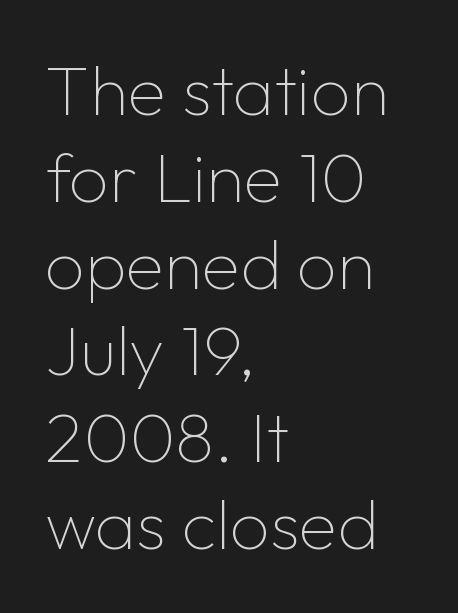
You can tell it's not italic because the verticals are truly vertical. The paragraph has a hard left edge and a soft right edge. The face used here is proportionally spaced, like ordinary book or web type. Summary of weight: not heavy and not bold. Nobody touched the tracking dial on this one. The gap between lines stays unmarked.
